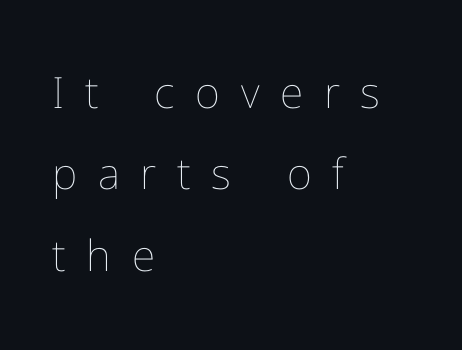
{"italic": "no", "bold": "no", "weight": "thin", "width": "normal", "stroke_contrast": "low", "x_height": "medium", "monospaced": "no", "underline": "no", "align": "left", "line_spacing_ratio": 1.89, "letter_spacing": "wide", "letter_spacing_em": 0.48, "glyph_px": 43}
